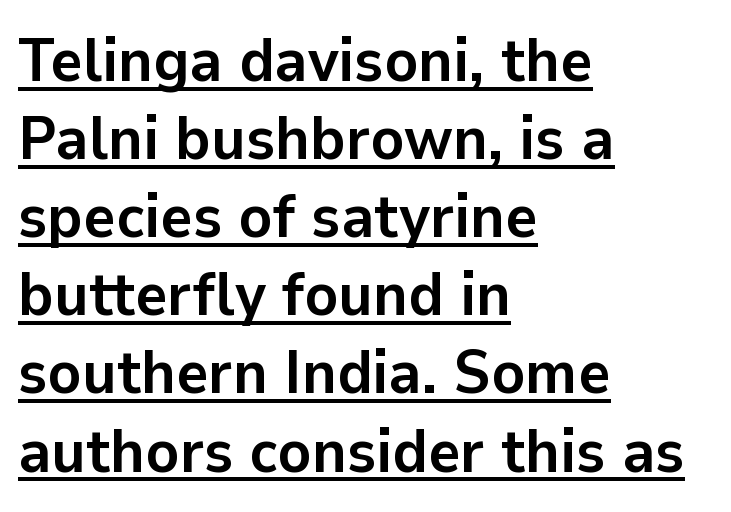
{"serif": "no", "italic": "no", "bold": "yes", "weight": "semibold", "width": "normal", "stroke_contrast": "low", "x_height": "medium", "monospaced": "no", "underline": "yes", "align": "left", "line_spacing": "normal", "line_spacing_ratio": 1.26, "letter_spacing": "normal", "letter_spacing_em": 0.0, "glyph_px": 62}
